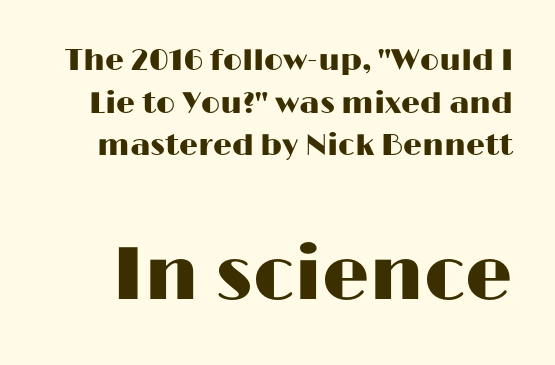
{"serif": "no", "italic": "no", "width": "wide", "stroke_contrast": "high", "x_height": "medium", "monospaced": "no", "underline": "no", "line_spacing": "normal", "line_spacing_ratio": 1.42, "letter_spacing": "normal", "letter_spacing_em": 0.0, "larger_block": "second", "size_ratio": 2.5, "glyph_px": 75}
